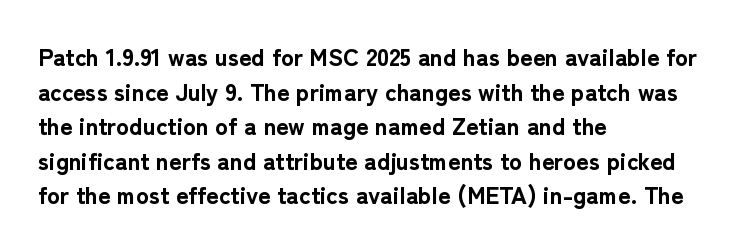
Rule under the text: the space is simply empty. Nothing unusual about the tracking: characters are spaced as the font intends. Leading: standard. This sample uses an upright cut, with every glyph sitting square on the baseline. Set as a true bold cut, around the 700 mark. Line beginnings align vertically; line endings do not.
